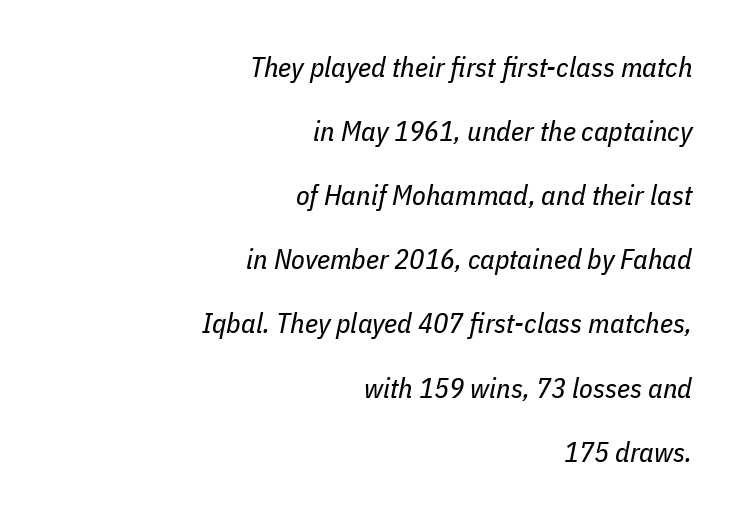
The image shows 28 px regular-weight, condensed type, italic (leaning right); set right-aligned, loose line spacing (2.29x), normal letter spacing, not underlined; low stroke contrast and a medium x-height.
